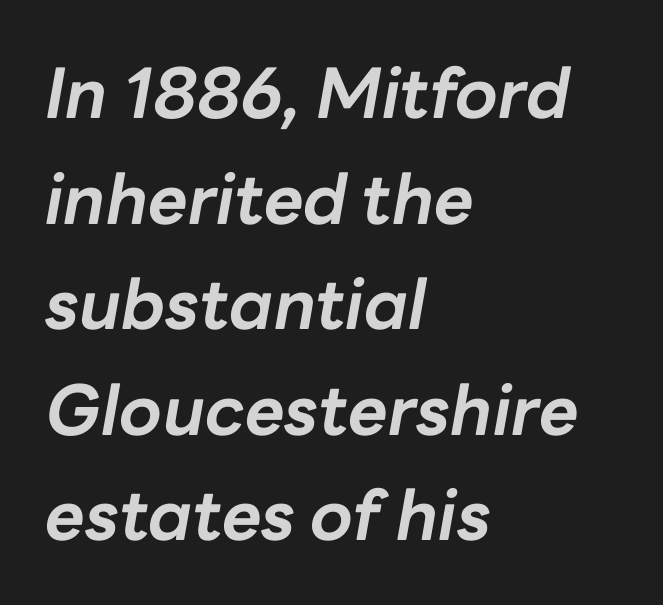
{"italic": "yes", "lean": "right", "slant_degrees": 10, "bold": "yes", "weight": "bold", "width": "normal", "stroke_contrast": "low", "x_height": "medium", "monospaced": "no", "underline": "no", "align": "left", "line_spacing": "normal", "line_spacing_ratio": 1.53, "letter_spacing": "normal", "letter_spacing_em": 0.0, "glyph_px": 69}
